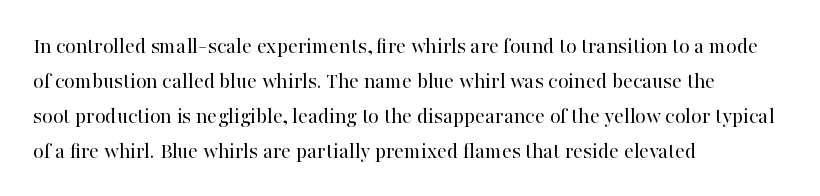
The image shows 22 px text type, upright; set left-aligned, normal line spacing (1.59x), normal letter spacing, not underlined.
